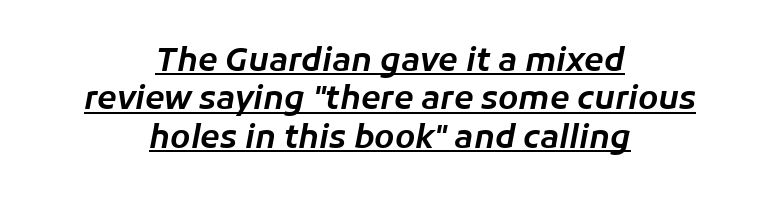
Q: Is the text italic (slanted)? A: Yes, it leans right by about 11 degrees.
Q: Is the text underlined? A: Yes.
Q: How is the paragraph aligned? A: Centered.
Q: Is the spacing between letters normal or unusually wide? A: Normal.
Q: Width (condensed, normal, or wide)? A: Normal.
Q: Stroke contrast? A: Low.
Q: x-height? A: Medium.
Q: Monospaced? A: No.
